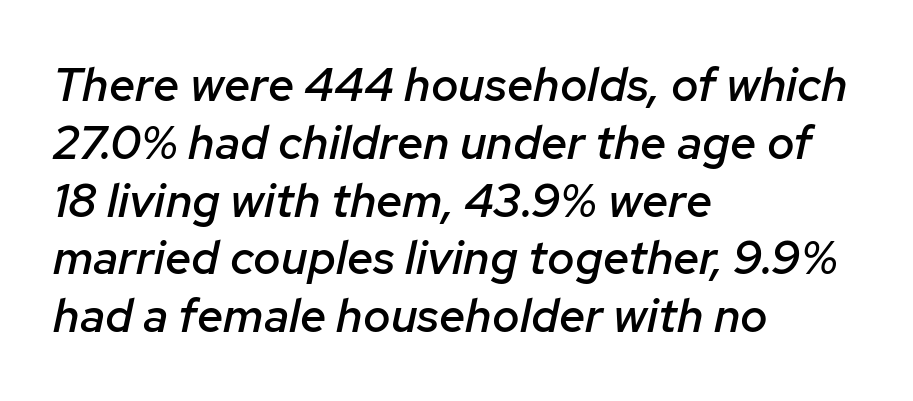
Q: Is the text bold? A: Semi-bold.
Q: Is the text italic (slanted)? A: Yes, it leans right by about 12 degrees.
Q: Is the text underlined? A: No.
Q: How is the paragraph aligned? A: Left-aligned.
Q: Is the spacing between letters normal or unusually wide? A: Normal.
Q: Width (condensed, normal, or wide)? A: Normal.
Q: Stroke contrast? A: Low.
Q: x-height? A: Medium.
Q: Monospaced? A: No.
